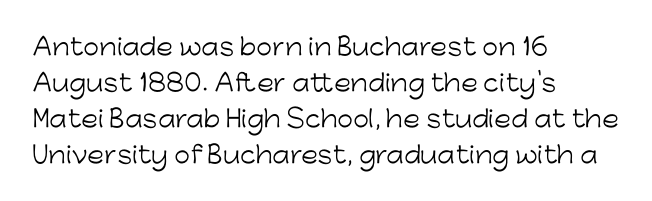
The foot of each line stays bare and open. It's the straight-up-and-down kind of type. The gaps between neighbouring characters are ordinary and unremarkable. A normal amount of white space separates one row of letters from the next. Typeset ragged right — the left edge is the straight one. Is the stroke heavy? The answer is a plain regular-or-lighter.
